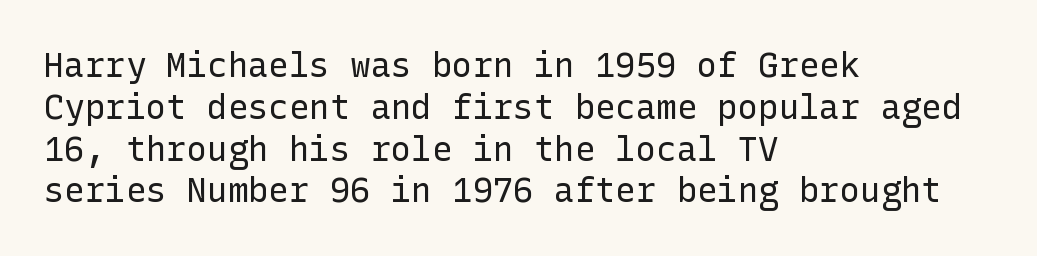
Q: Is the text bold? A: No.
Q: Is the text italic (slanted)? A: No, it is upright.
Q: Is the typeface a serif or a sans-serif typeface? A: Sans-serif.
Q: Is the text underlined? A: No.
Q: How is the paragraph aligned? A: Left-aligned.
Q: Is the spacing between letters normal or unusually wide? A: Normal.
Q: Width (condensed, normal, or wide)? A: Normal.
Q: Stroke contrast? A: Low.
Q: x-height? A: Medium.
